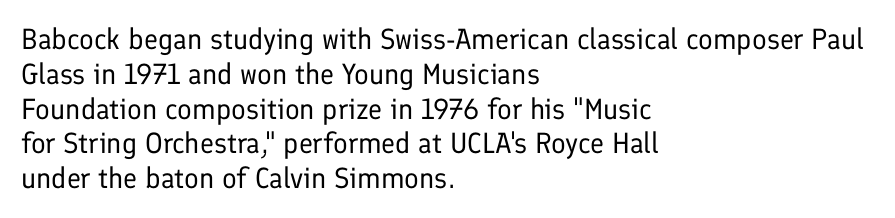
Q: Is the text bold? A: No.
Q: Is the text italic (slanted)? A: No, it is upright.
Q: Is the typeface a serif or a sans-serif typeface? A: Sans-serif.
Q: Is the text underlined? A: No.
Q: How is the paragraph aligned? A: Left-aligned.
Q: Is the spacing between letters normal or unusually wide? A: Normal.
Q: Width (condensed, normal, or wide)? A: Normal.
Q: Stroke contrast? A: Low.
Q: x-height? A: Medium.
Q: Monospaced? A: No.
